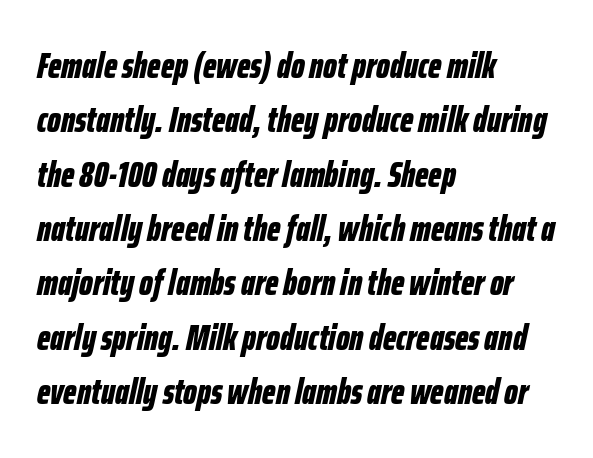
{"italic": "yes", "lean": "right", "slant_degrees": 12, "bold": "yes", "weight": "bold", "width": "condensed", "stroke_contrast": "low", "x_height": "medium", "monospaced": "no", "underline": "no", "align": "left", "line_spacing": "normal", "line_spacing_ratio": 1.51, "letter_spacing": "normal", "letter_spacing_em": 0.0, "glyph_px": 36}
